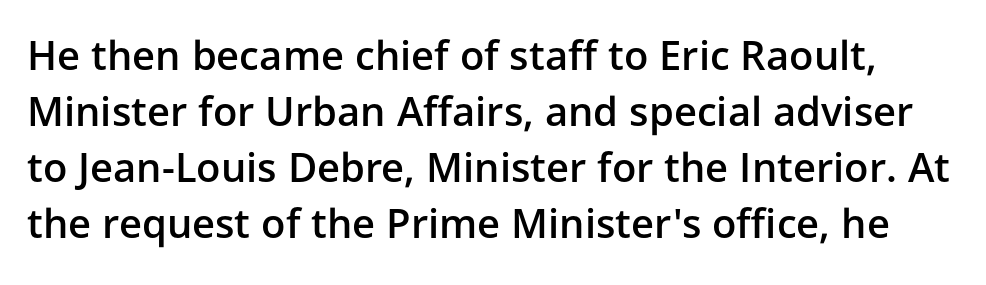
{"serif": "no", "italic": "no", "bold": "semi", "weight": "semibold", "width": "normal", "stroke_contrast": "low", "x_height": "medium", "monospaced": "no", "underline": "no", "line_spacing": "normal", "line_spacing_ratio": 1.4, "letter_spacing": "normal", "letter_spacing_em": 0.0, "glyph_px": 40}
